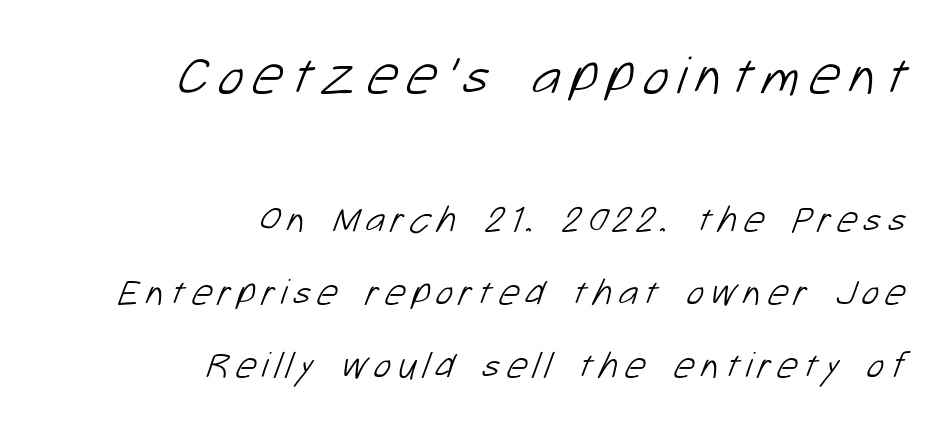
{"serif": "no", "bold": "no", "weight": "light", "width": "normal", "stroke_contrast": "low", "x_height": "medium", "monospaced": "no", "underline": "no", "align": "right", "line_spacing": "loose", "line_spacing_ratio": 1.97, "larger_block": "first", "size_ratio": 1.49, "glyph_px": 55}
